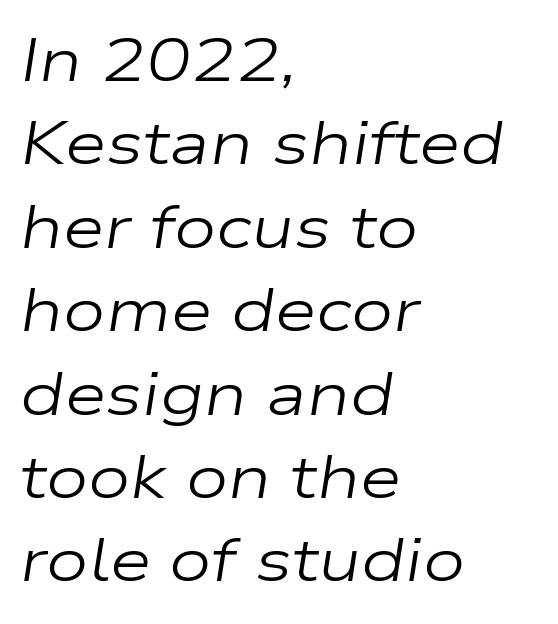
{"italic": "yes", "lean": "right", "slant_degrees": 9, "bold": "no", "weight": "regular", "width": "wide", "stroke_contrast": "low", "x_height": "medium", "monospaced": "no", "underline": "no", "align": "left", "line_spacing": "normal", "line_spacing_ratio": 1.39, "letter_spacing": "normal", "letter_spacing_em": 0.0, "glyph_px": 60}
